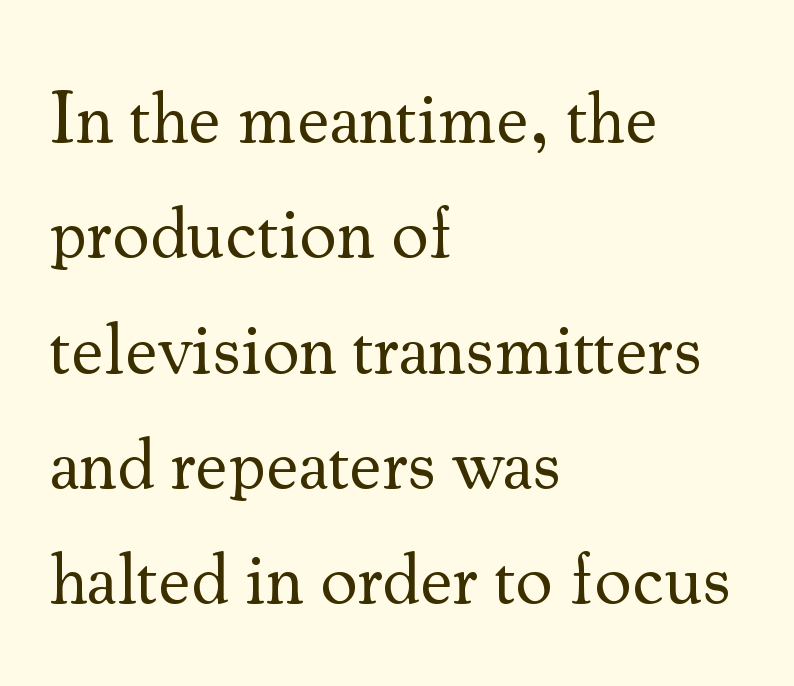
Q: Is the text bold? A: No.
Q: Is the text italic (slanted)? A: No, it is upright.
Q: Is the typeface a serif or a sans-serif typeface? A: Serif.
Q: Is the text underlined? A: No.
Q: How is the paragraph aligned? A: Left-aligned.
Q: Is the spacing between letters normal or unusually wide? A: Normal.
Q: Is the spacing between lines tight, normal or loose? A: Normal.
Q: Width (condensed, normal, or wide)? A: Normal.
Q: Stroke contrast? A: Medium.
Q: x-height? A: Small.
Q: Monospaced? A: No.
